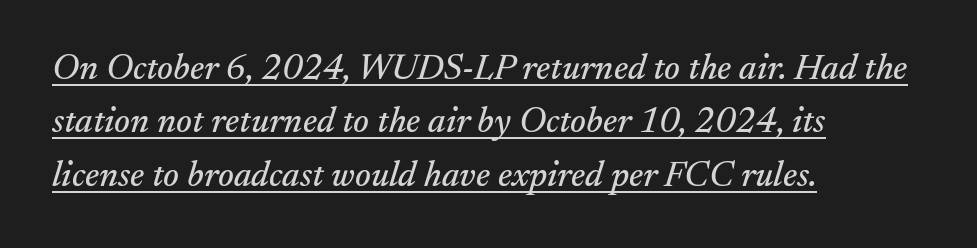
Q: Is the text italic (slanted)? A: Yes, it leans right by about 17 degrees.
Q: Is the typeface a serif or a sans-serif typeface? A: Serif.
Q: Is the text underlined? A: Yes.
Q: How is the paragraph aligned? A: Left-aligned.
Q: Is the spacing between letters normal or unusually wide? A: Normal.
Q: Is the spacing between lines tight, normal or loose? A: Normal.
Q: Width (condensed, normal, or wide)? A: Normal.
Q: Stroke contrast? A: Medium.
Q: x-height? A: Small.
Q: Monospaced? A: No.
